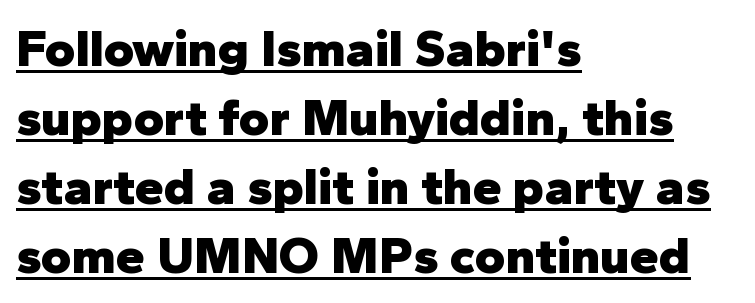
{"serif": "no", "italic": "no", "bold": "yes", "weight": "heavy", "width": "normal", "stroke_contrast": "low", "x_height": "medium", "monospaced": "no", "underline": "yes", "align": "left", "line_spacing": "normal", "line_spacing_ratio": 1.33, "letter_spacing": "normal", "letter_spacing_em": 0.0, "glyph_px": 52}
